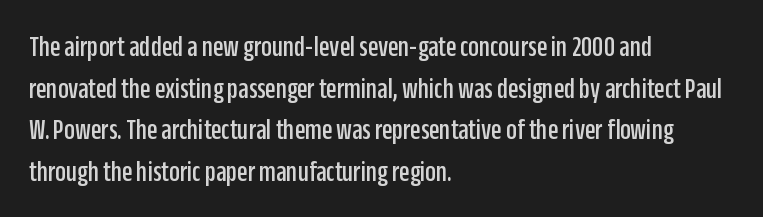
Q: Is the text italic (slanted)? A: No, it is upright.
Q: Is the typeface a serif or a sans-serif typeface? A: Sans-serif.
Q: Is the text underlined? A: No.
Q: How is the paragraph aligned? A: Left-aligned.
Q: Is the spacing between letters normal or unusually wide? A: Normal.
Q: Is the spacing between lines tight, normal or loose? A: Normal.
Q: Width (condensed, normal, or wide)? A: Condensed.
Q: Stroke contrast? A: Low.
Q: x-height? A: Large.
Q: Monospaced? A: No.
